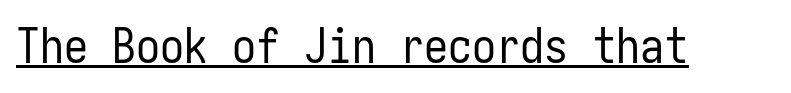
Stroke mass is kept to a normal reading level or below. The specimen includes a rule beneath the text block's lines. Is there any slant? The stems are plumb. The glyphs in this specimen are sans serif.
